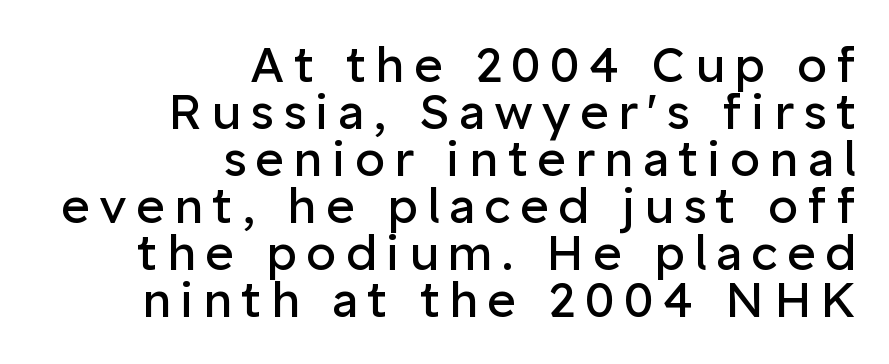
Each letter's strokes conclude bluntly, with no projecting serifs. Stroke mass is kept to a normal reading level or below. Vertical spacing — tight. Italic? Not at all — the glyphs are vertical. Typeset ragged left — the right edge is the straight one.
